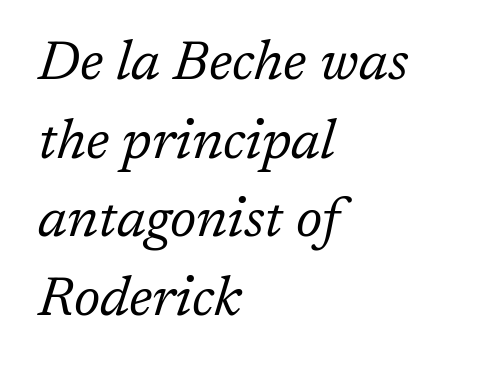
Q: Is the text bold? A: No.
Q: Is the text italic (slanted)? A: Yes, it leans right by about 17 degrees.
Q: Is the typeface a serif or a sans-serif typeface? A: Serif.
Q: Is the text underlined? A: No.
Q: How is the paragraph aligned? A: Left-aligned.
Q: Is the spacing between letters normal or unusually wide? A: Normal.
Q: Is the spacing between lines tight, normal or loose? A: Normal.
Q: Width (condensed, normal, or wide)? A: Normal.
Q: Stroke contrast? A: Low.
Q: x-height? A: Medium.
Q: Monospaced? A: No.
